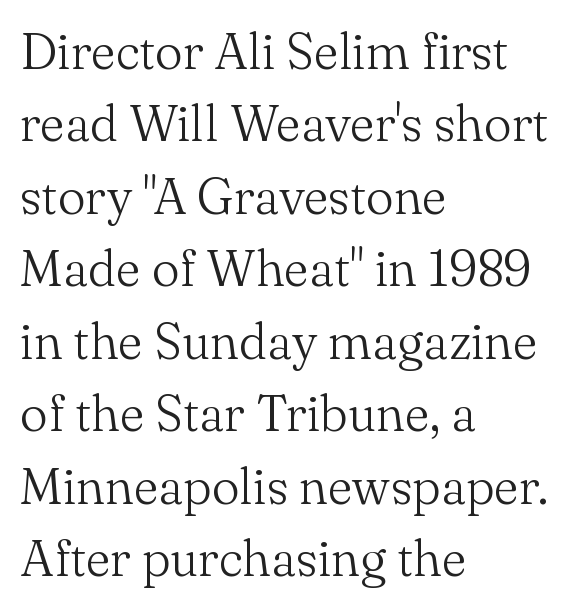
The image shows 50 px light serif type, upright; set left-aligned, normal line spacing (1.45x), normal letter spacing, not underlined; medium stroke contrast and a small x-height.
